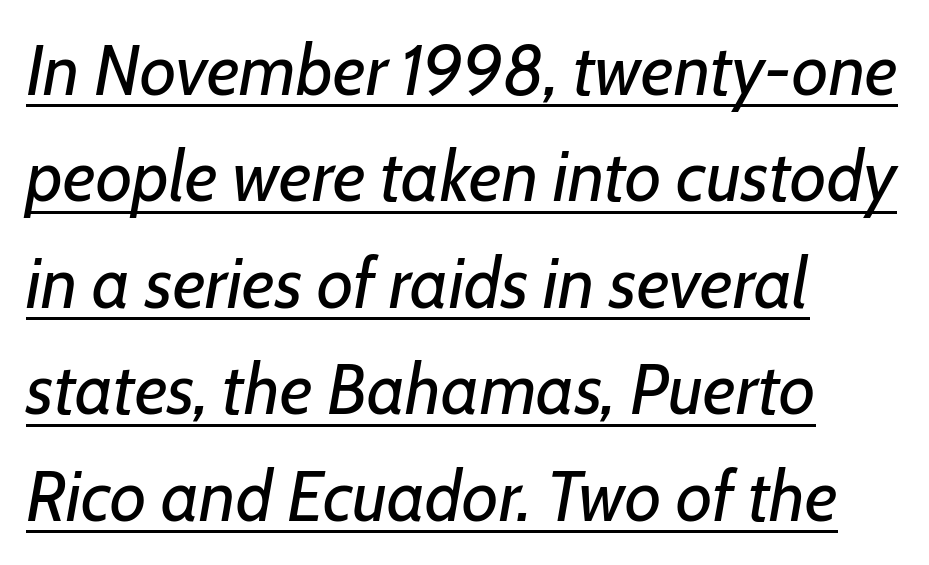
Unbolded letterforms with no extra heft. Character widths vary here, with narrow letters taking less room than wide ones. The string is rendered with underlining switched on. This sample uses an oblique cut, with every glyph tilted off the vertical. A normal amount of white space separates one row of letters from the next.
